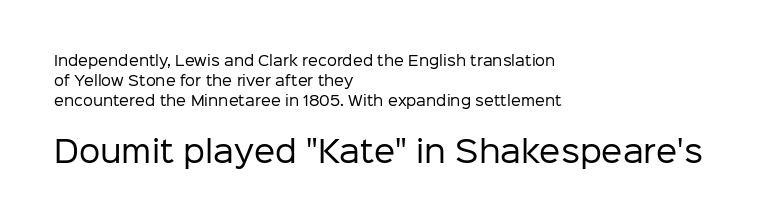
All the whitespace from short lines collects on the right. These two chunks differ in scale, with the bottom chunk taking the larger measure. Inter-character spacing is left at the font's built-in metrics. Leading matches the norm, producing a regular column. Typographically, this falls in the sans-serif category.
